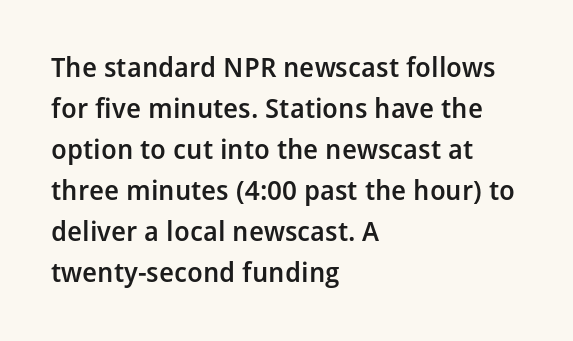
The image shows 27 px text type, upright; set left-aligned, normal line spacing (1.52x), normal letter spacing, not underlined.
